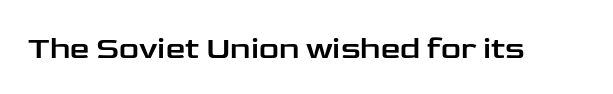
The typeface chosen for these lines omits serifs. Spacing verdict: proportional, widths tailored to each character. Upright lettering throughout. The specimen omits any rule beneath the text block's lines. Caption: standard tracking, unaltered.
